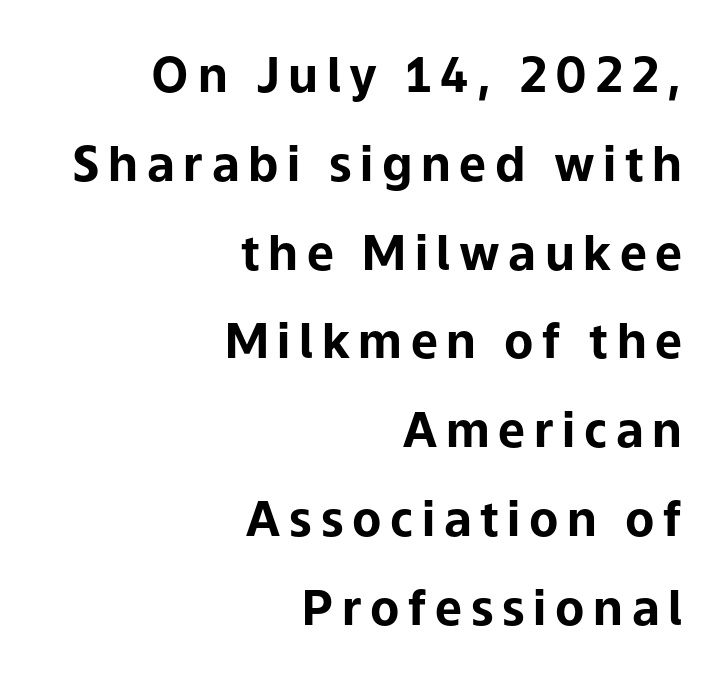
Q: Is the text bold? A: Yes.
Q: Is the text italic (slanted)? A: No, it is upright.
Q: Is the typeface a serif or a sans-serif typeface? A: Sans-serif.
Q: Is the text underlined? A: No.
Q: How is the paragraph aligned? A: Right-aligned.
Q: Width (condensed, normal, or wide)? A: Normal.
Q: Stroke contrast? A: Low.
Q: x-height? A: Medium.
Q: Monospaced? A: No.
